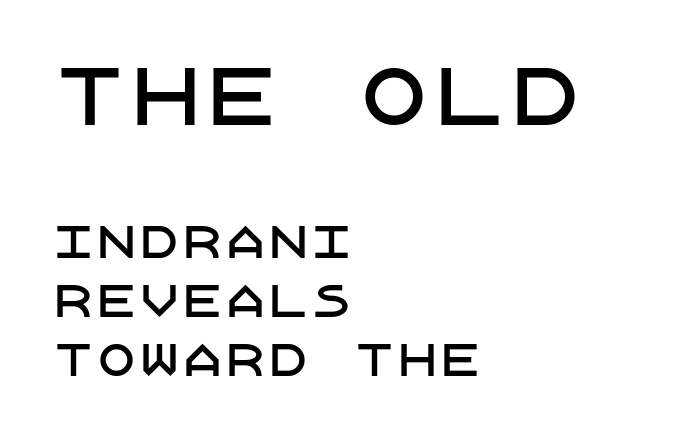
The image shows 76 px sans-serif type, upright; set left-aligned, normal line spacing (1.37x), normal letter spacing, not underlined; the first (top) block is 1.77x larger; low stroke contrast and a large x-height.
